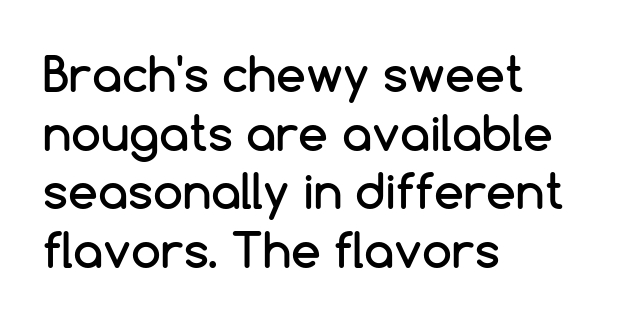
{"serif": "no", "italic": "no", "width": "normal", "stroke_contrast": "low", "x_height": "medium", "monospaced": "no", "underline": "no", "align": "left", "line_spacing_ratio": 1.22, "letter_spacing": "normal", "letter_spacing_em": 0.0, "glyph_px": 48}
